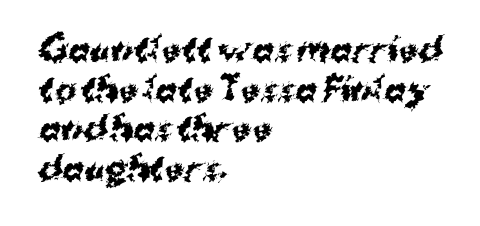
Left-aligned paragraph, ragged on the right. Type without underlining. Here the designer chose a conventional face with non-uniform glyph widths. Words appear dense and cohesive because spacing is normal. Type style note: lacks serifs.
